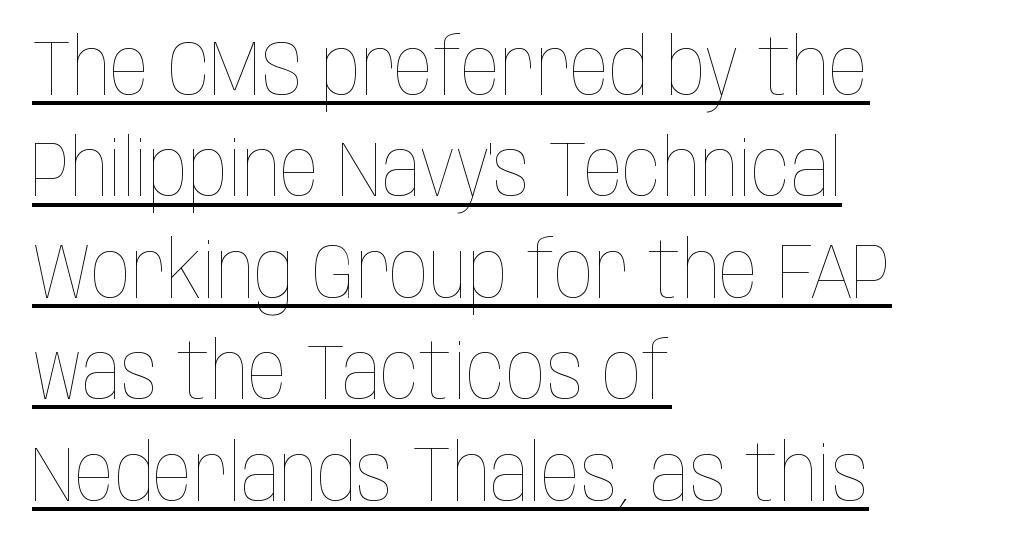
Horizontal alignment here is leftward, the default for most running prose. The passage shown is underscored from start to finish. The passage shown has conventional tracking throughout. Leading matches the norm, producing a regular column. Designer's note — italics off, roman on. Compared with a typical body face, this is equally light or lighter still.
